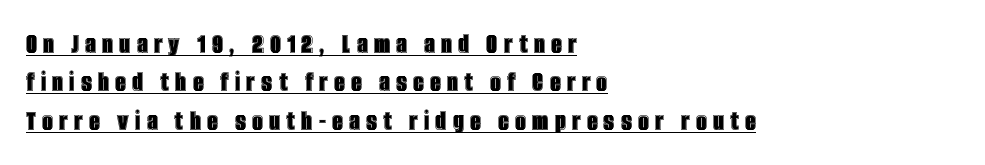
Q: Is the text italic (slanted)? A: No, it is upright.
Q: Is the text underlined? A: Yes.
Q: How is the paragraph aligned? A: Left-aligned.
Q: Is the spacing between letters normal or unusually wide? A: Unusually wide.
Q: Is the spacing between lines tight, normal or loose? A: Normal.
Q: Width (condensed, normal, or wide)? A: Condensed.
Q: x-height? A: Large.
Q: Monospaced? A: No.
